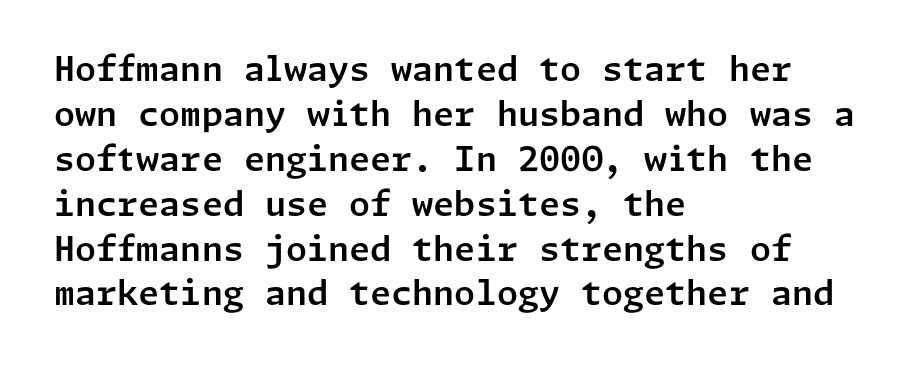
The image shows 34 px sans-serif type, upright; set left-aligned, normal line spacing (1.32x), normal letter spacing, not underlined; low stroke contrast and a medium x-height.
